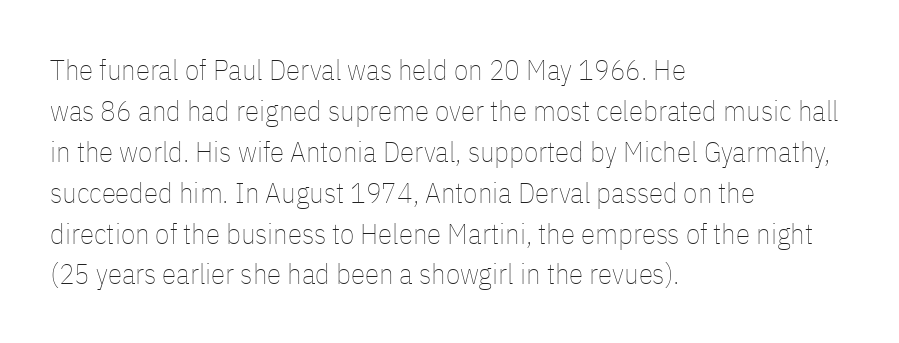
Q: Is the text bold? A: No.
Q: Is the text italic (slanted)? A: No, it is upright.
Q: Is the text underlined? A: No.
Q: How is the paragraph aligned? A: Left-aligned.
Q: Is the spacing between letters normal or unusually wide? A: Normal.
Q: Is the spacing between lines tight, normal or loose? A: Normal.
Q: Width (condensed, normal, or wide)? A: Condensed.
Q: Stroke contrast? A: Low.
Q: x-height? A: Medium.
Q: Monospaced? A: No.
